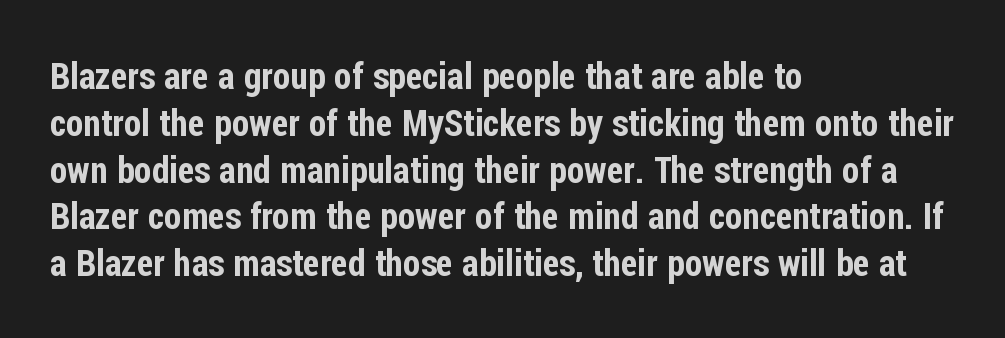
{"serif": "no", "italic": "no", "width": "condensed", "stroke_contrast": "low", "x_height": "medium", "monospaced": "no", "underline": "no", "align": "left", "line_spacing": "normal", "line_spacing_ratio": 1.3, "letter_spacing": "normal", "letter_spacing_em": 0.0, "glyph_px": 36}
